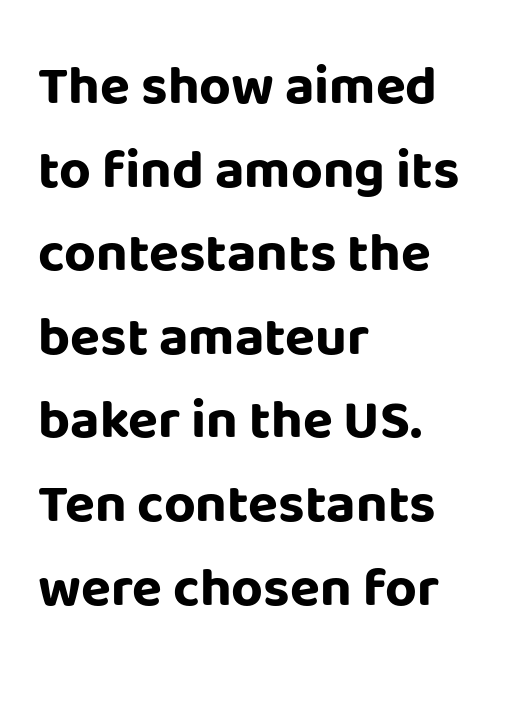
{"serif": "no", "italic": "no", "bold": "yes", "weight": "bold", "width": "normal", "stroke_contrast": "low", "x_height": "large", "monospaced": "no", "underline": "no", "align": "left", "line_spacing": "normal", "line_spacing_ratio": 1.52, "letter_spacing": "normal", "letter_spacing_em": 0.0, "glyph_px": 55}
